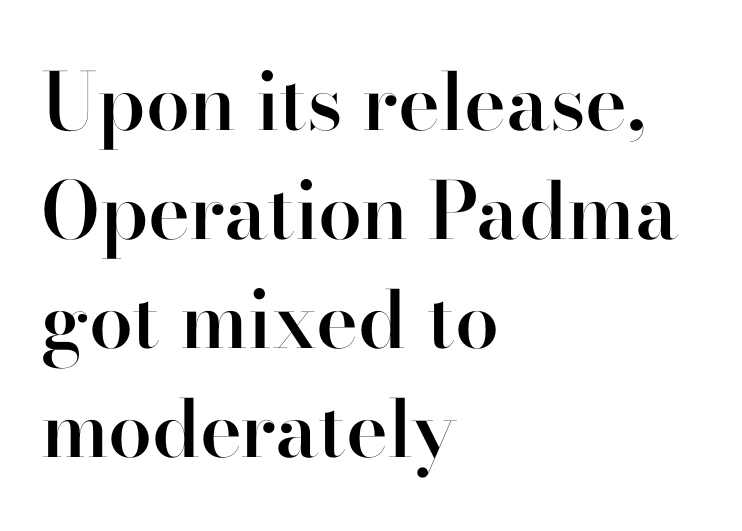
The letters stand upright; this is a roman face. Each glyph is drawn with semibold strokes, heavier than normal yet not fully bold. Teacher's note: observe the even left margin — that is flush-left alignment. The rendering uses natural spacing where letterforms have individual widths.
